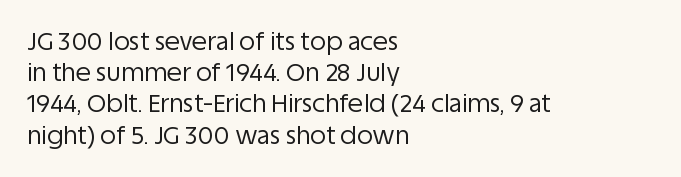
Q: Is the text bold? A: No.
Q: Is the text italic (slanted)? A: No, it is upright.
Q: Is the text underlined? A: No.
Q: How is the paragraph aligned? A: Left-aligned.
Q: Is the spacing between letters normal or unusually wide? A: Normal.
Q: Is the spacing between lines tight, normal or loose? A: Normal.
